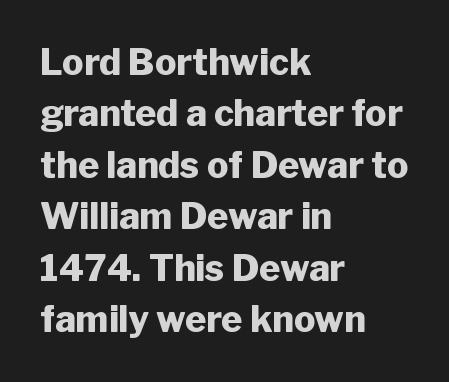
The image shows 36 px heavy sans-serif type, upright; set left-aligned, normal line spacing (1.43x), normal letter spacing, not underlined; low stroke contrast and a medium x-height.
